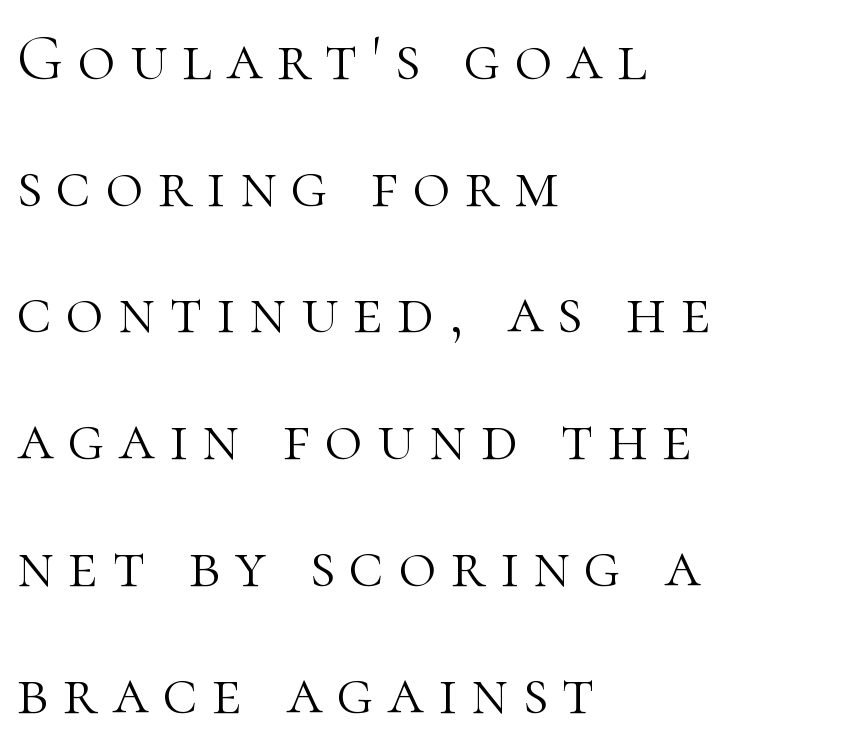
Q: Is the text bold? A: No.
Q: Is the text italic (slanted)? A: No, it is upright.
Q: Is the typeface a serif or a sans-serif typeface? A: Serif.
Q: Is the text underlined? A: No.
Q: How is the paragraph aligned? A: Left-aligned.
Q: Is the spacing between letters normal or unusually wide? A: Unusually wide.
Q: Is the spacing between lines tight, normal or loose? A: Loose.
Q: Width (condensed, normal, or wide)? A: Normal.
Q: Stroke contrast? A: High.
Q: x-height? A: Medium.
Q: Monospaced? A: No.
